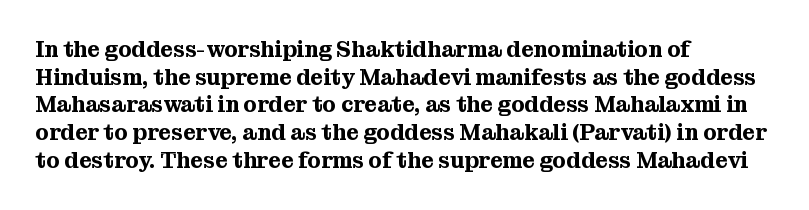
Regarding leading, the lines here are spaced in the standard way. The space beneath each line is pristine and unruled. Tracking value appears to be zero — textbook default spacing. The setting favours the left margin, as ordinary paragraphs usually do.
